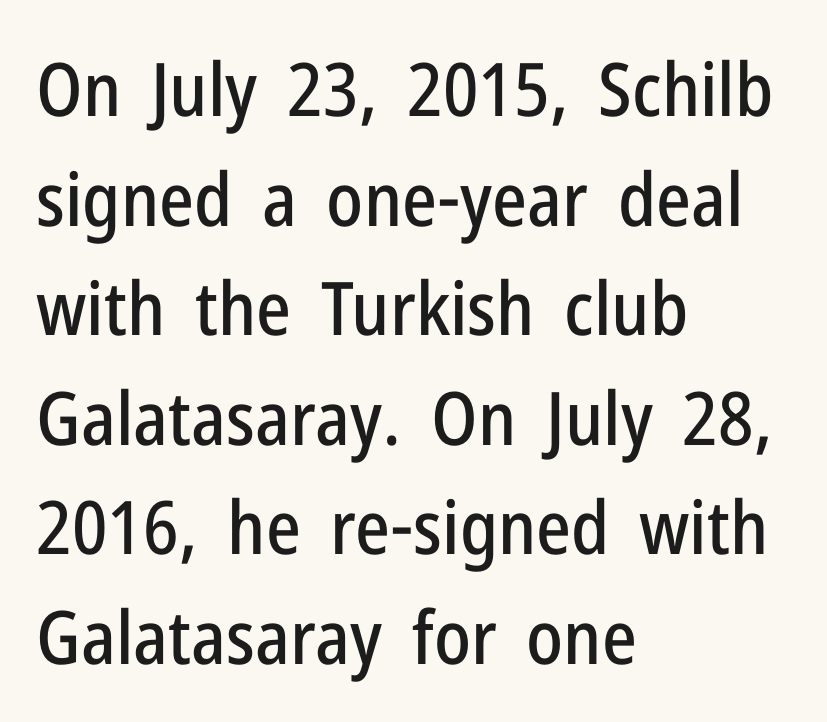
These lines are set flush left with a ragged right edge. Posture: vertical. Interline gaps are of average width in this sample. The area under the type is left untouched.
